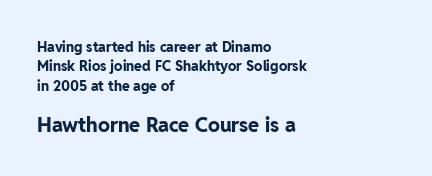
The image shows 20 px bold type, upright; set left-aligned, normal line spacing (1.39x), normal letter spacing, not underlined; the second (bottom) block is 1.43x larger.
